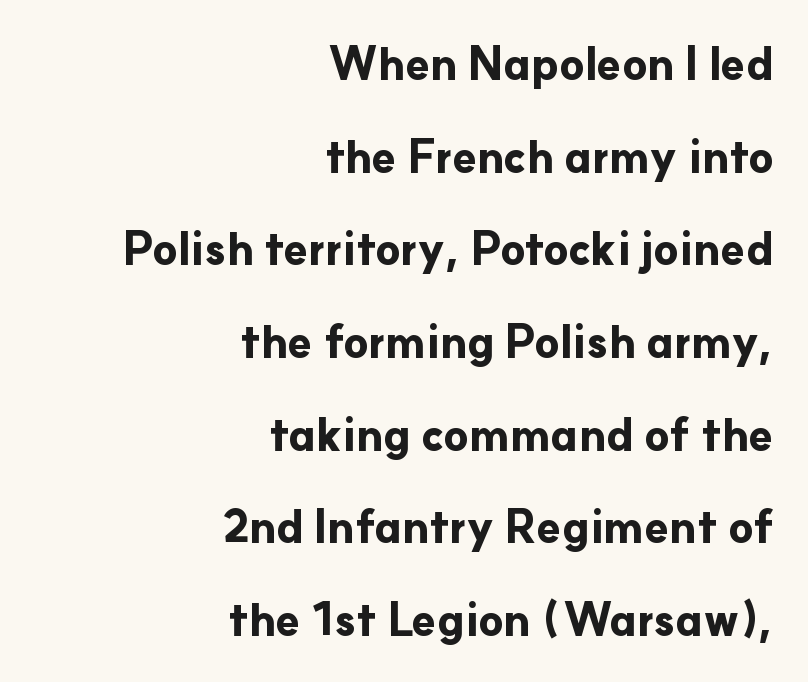
{"serif": "no", "italic": "no", "bold": "yes", "weight": "bold", "width": "normal", "stroke_contrast": "low", "x_height": "small", "monospaced": "no", "underline": "no", "align": "right", "line_spacing": "loose", "line_spacing_ratio": 2.06, "letter_spacing": "normal", "letter_spacing_em": 0.0, "glyph_px": 45}
